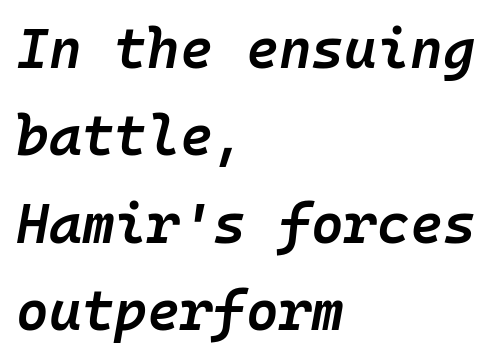
The image shows 56 px semibold type, italic (leaning right), monospaced; set left-aligned, normal line spacing (1.56x), normal letter spacing, not underlined; low stroke contrast and a medium x-height.
